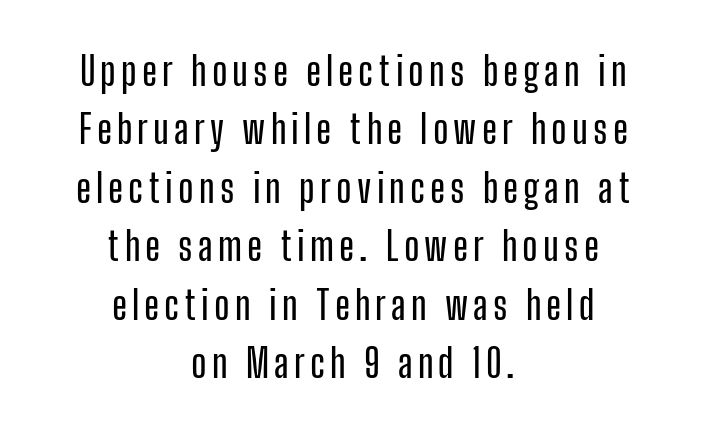
Q: Is the text italic (slanted)? A: No, it is upright.
Q: Is the typeface a serif or a sans-serif typeface? A: Sans-serif.
Q: Is the text underlined? A: No.
Q: How is the paragraph aligned? A: Centered.
Q: Is the spacing between lines tight, normal or loose? A: Normal.
Q: Width (condensed, normal, or wide)? A: Condensed.
Q: Stroke contrast? A: Low.
Q: x-height? A: Medium.
Q: Monospaced? A: No.
